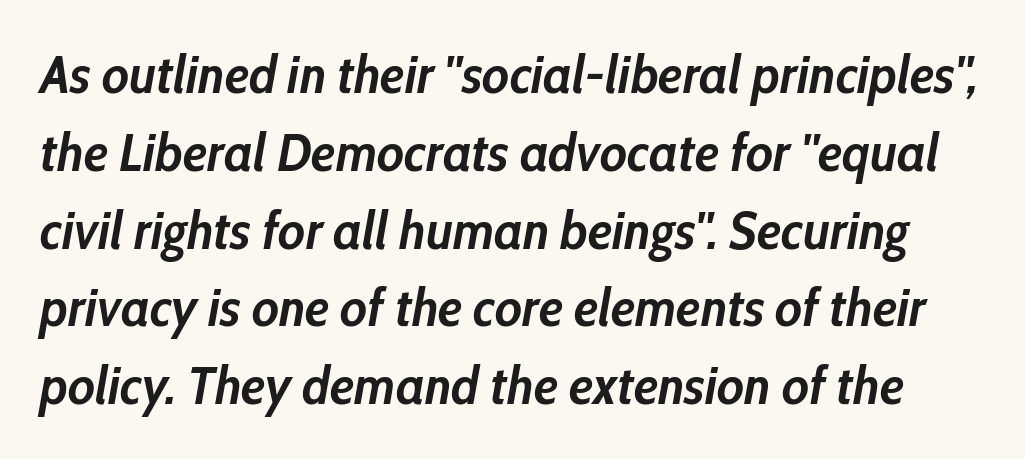
Q: Is the text bold? A: Yes.
Q: Is the text italic (slanted)? A: Yes, it leans right by about 10 degrees.
Q: Is the text underlined? A: No.
Q: Is the spacing between letters normal or unusually wide? A: Normal.
Q: Is the spacing between lines tight, normal or loose? A: Normal.
Q: Width (condensed, normal, or wide)? A: Condensed.
Q: Stroke contrast? A: Low.
Q: x-height? A: Medium.
Q: Monospaced? A: No.
